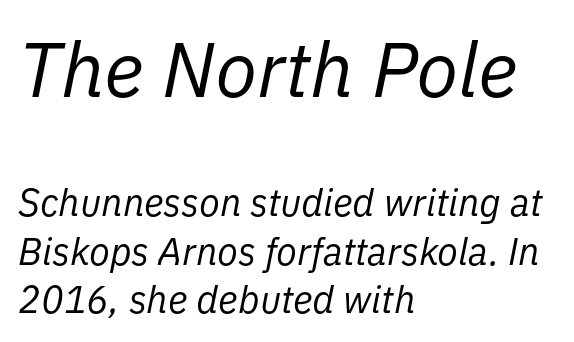
{"italic": "yes", "lean": "right", "slant_degrees": 11, "bold": "no", "weight": "regular", "width": "normal", "stroke_contrast": "low", "x_height": "medium", "monospaced": "no", "underline": "no", "align": "left", "line_spacing": "normal", "line_spacing_ratio": 1.27, "letter_spacing": "normal", "letter_spacing_em": 0.0, "larger_block": "first", "size_ratio": 2.03, "glyph_px": 77}
